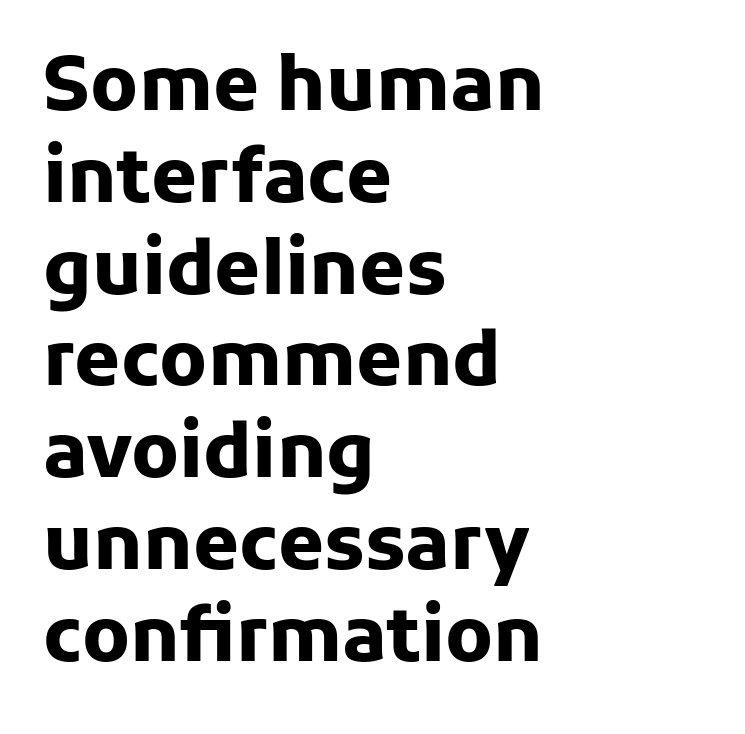
Q: Is the text bold? A: Yes.
Q: Is the text italic (slanted)? A: No, it is upright.
Q: Is the typeface a serif or a sans-serif typeface? A: Sans-serif.
Q: Is the text underlined? A: No.
Q: How is the paragraph aligned? A: Left-aligned.
Q: Is the spacing between letters normal or unusually wide? A: Normal.
Q: Width (condensed, normal, or wide)? A: Normal.
Q: Stroke contrast? A: Low.
Q: x-height? A: Medium.
Q: Monospaced? A: No.
